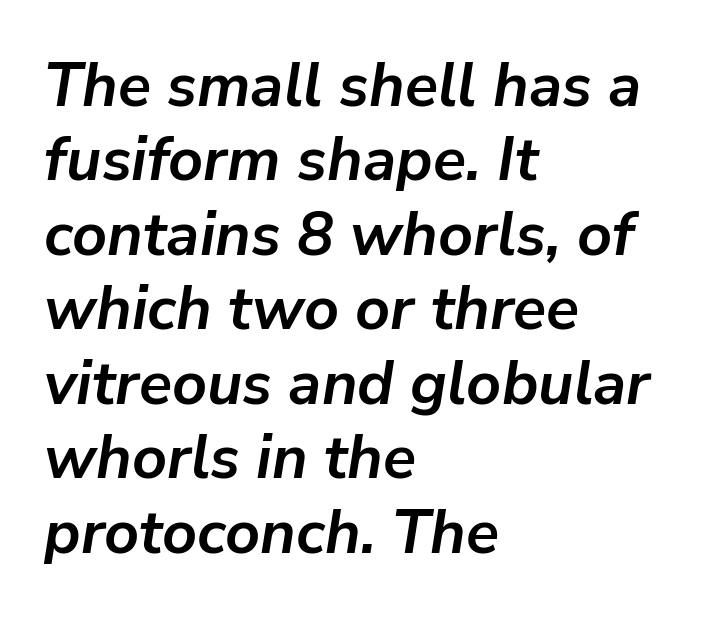
The image shows 61 px semibold type, italic (leaning right); set left-aligned, line spacing 1.22x, normal letter spacing, not underlined; low stroke contrast and a medium x-height.
